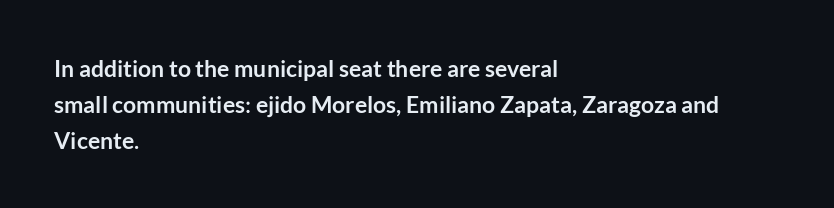
Q: Is the text bold? A: Yes.
Q: Is the text italic (slanted)? A: No, it is upright.
Q: Is the text underlined? A: No.
Q: How is the paragraph aligned? A: Left-aligned.
Q: Is the spacing between letters normal or unusually wide? A: Normal.
Q: Is the spacing between lines tight, normal or loose? A: Normal.
